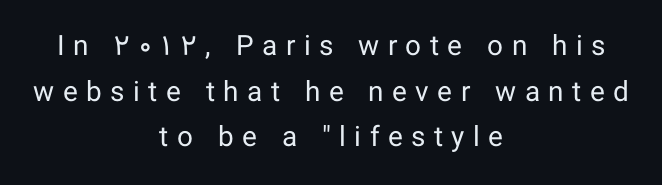
Q: Is the text bold? A: No.
Q: Is the text italic (slanted)? A: No, it is upright.
Q: Is the typeface a serif or a sans-serif typeface? A: Sans-serif.
Q: Is the text underlined? A: No.
Q: How is the paragraph aligned? A: Centered.
Q: Is the spacing between letters normal or unusually wide? A: Unusually wide.
Q: Is the spacing between lines tight, normal or loose? A: Normal.
Q: Width (condensed, normal, or wide)? A: Normal.
Q: Stroke contrast? A: Low.
Q: x-height? A: Medium.
Q: Monospaced? A: No.
